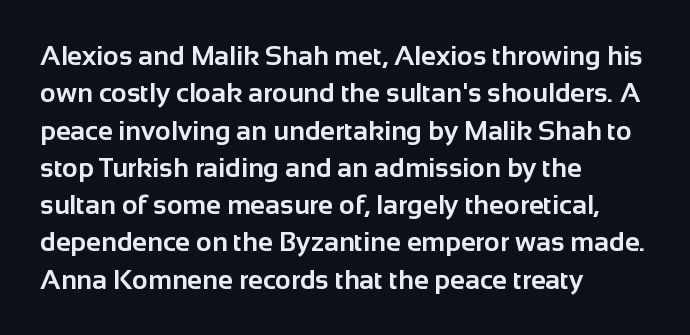
Q: Is the text bold? A: Yes.
Q: Is the text italic (slanted)? A: No, it is upright.
Q: Is the text underlined? A: No.
Q: How is the paragraph aligned? A: Left-aligned.
Q: Is the spacing between letters normal or unusually wide? A: Normal.
Q: Is the spacing between lines tight, normal or loose? A: Normal.
